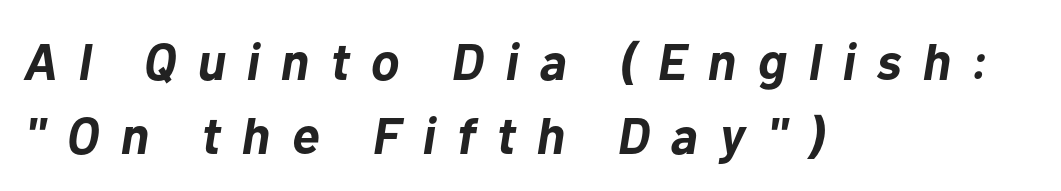
Q: Is the text bold? A: Yes.
Q: Is the text italic (slanted)? A: Yes, it leans right by about 10 degrees.
Q: Is the text underlined? A: No.
Q: How is the paragraph aligned? A: Left-aligned.
Q: Is the spacing between letters normal or unusually wide? A: Unusually wide.
Q: Is the spacing between lines tight, normal or loose? A: Normal.
Q: Width (condensed, normal, or wide)? A: Normal.
Q: Stroke contrast? A: Low.
Q: x-height? A: Medium.
Q: Monospaced? A: No.
